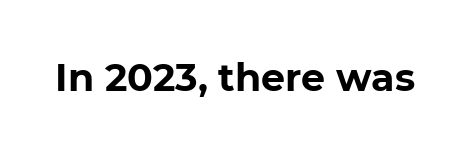
A clean baseline with only descenders dipping below it. The gaps between neighbouring characters are ordinary and unremarkable. A dark, heavy texture on the line: the type is bold. Each letter keeps its own natural width here, so spacing adapts to shape. To sum up the face: it is a sans, with no serifs.
